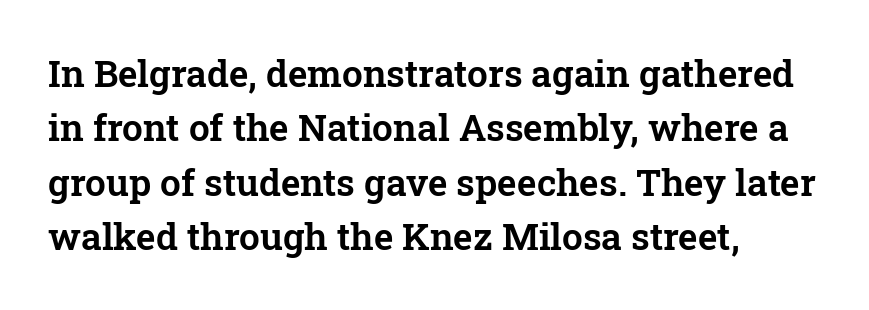
{"serif": "yes", "italic": "no", "width": "normal", "stroke_contrast": "low", "x_height": "medium", "monospaced": "no", "underline": "no", "align": "left", "line_spacing": "normal", "line_spacing_ratio": 1.47, "letter_spacing": "normal", "letter_spacing_em": 0.0, "glyph_px": 37}
